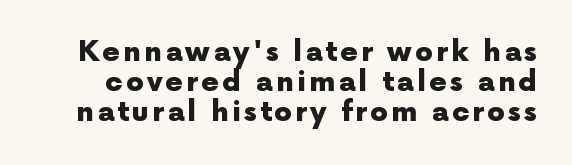
{"serif": "no", "italic": "no", "bold": "yes", "weight": "heavy", "width": "normal", "x_height": "medium", "monospaced": "no", "underline": "no", "line_spacing": "tight", "line_spacing_ratio": 1.07, "glyph_px": 28}
